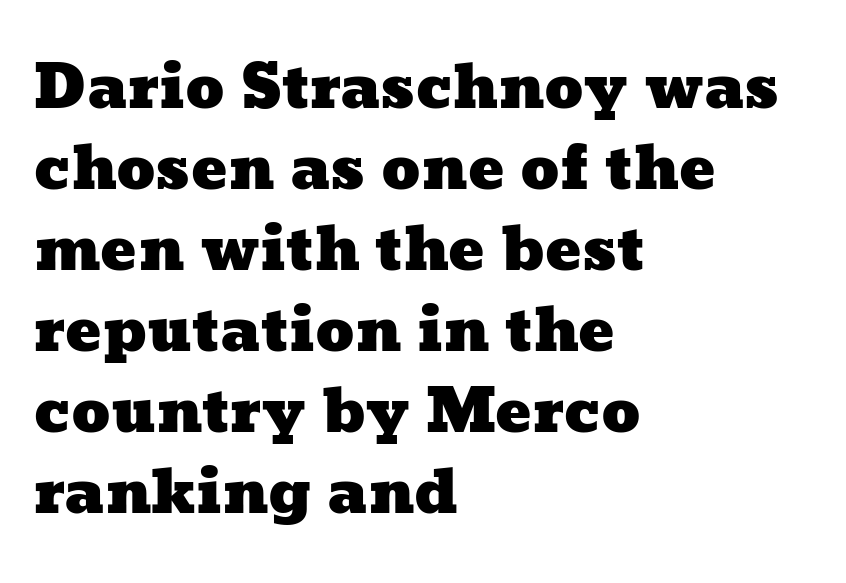
{"width": "wide", "stroke_contrast": "low", "x_height": "medium", "monospaced": "no", "underline": "no", "align": "left", "line_spacing": "normal", "line_spacing_ratio": 1.35, "letter_spacing": "normal", "letter_spacing_em": 0.0, "glyph_px": 60}
